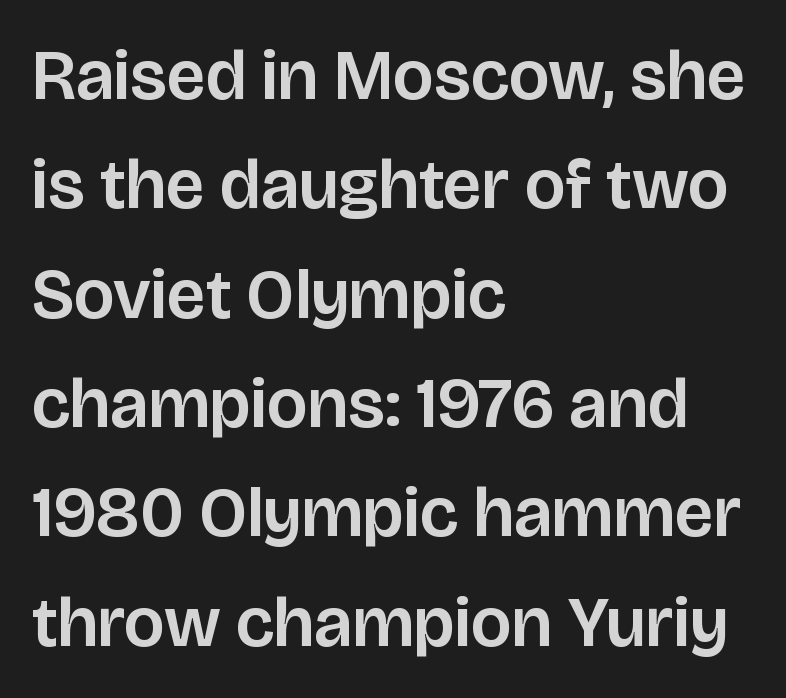
You can tell from the bare stems that sans-serif type was used. The letters advance in unequal steps, a hallmark of proportional type. No extra tracking has been applied to these lines. Every character sits straight up, as roman type does. Caption: multi-line text, flush left, ragged right. The rows are spaced the way most documents space them.
